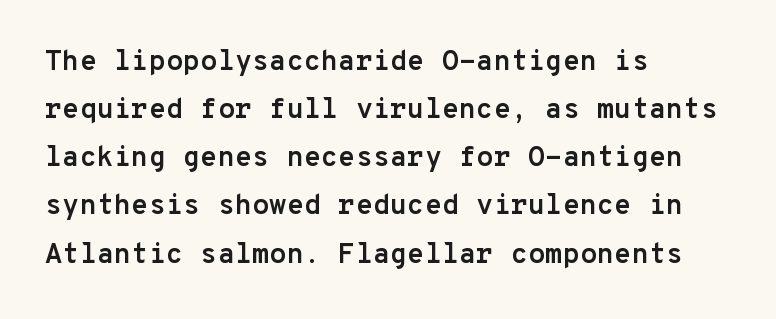
Q: Is the text bold? A: Yes.
Q: Is the text italic (slanted)? A: No, it is upright.
Q: Is the typeface a serif or a sans-serif typeface? A: Sans-serif.
Q: Is the text underlined? A: No.
Q: How is the paragraph aligned? A: Left-aligned.
Q: Is the spacing between letters normal or unusually wide? A: Normal.
Q: Width (condensed, normal, or wide)? A: Normal.
Q: Stroke contrast? A: Low.
Q: x-height? A: Medium.
Q: Monospaced? A: Yes.
